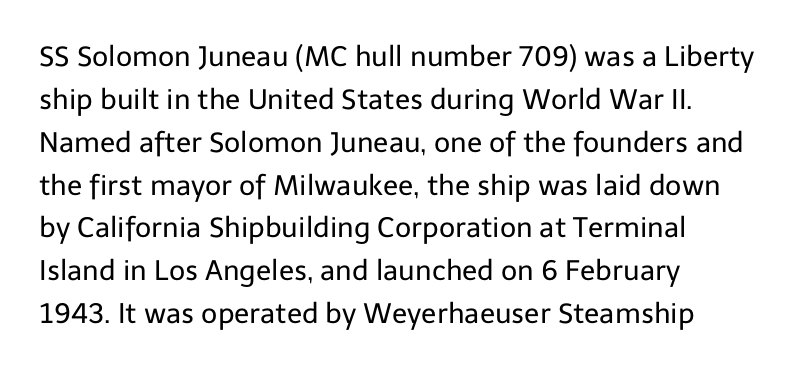
The image shows 28 px regular-weight sans-serif type, upright; set left-aligned, normal line spacing (1.53x), normal letter spacing, not underlined; low stroke contrast and a medium x-height.
